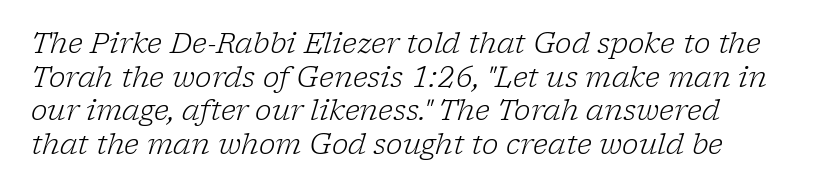
Q: Is the text bold? A: No.
Q: Is the text italic (slanted)? A: Yes, it leans right by about 17 degrees.
Q: Is the typeface a serif or a sans-serif typeface? A: Serif.
Q: Is the text underlined? A: No.
Q: Is the spacing between letters normal or unusually wide? A: Normal.
Q: Width (condensed, normal, or wide)? A: Normal.
Q: Stroke contrast? A: Low.
Q: x-height? A: Medium.
Q: Monospaced? A: No.
